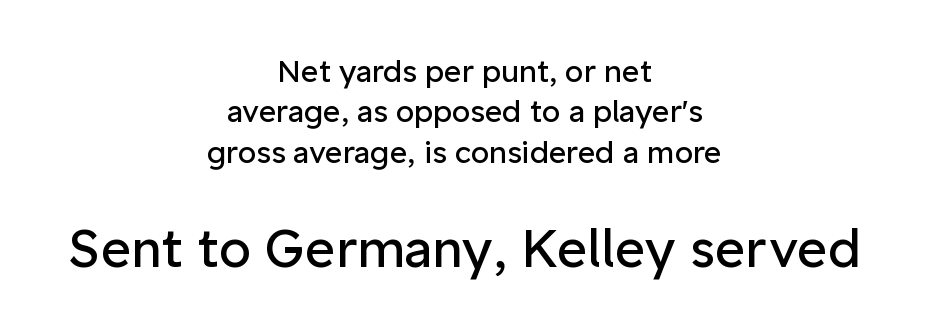
Serifs: no, the terminals of the letterforms are clean. The specimen omits any rule beneath the text block's lines. Think standard paragraph weight, or any step lighter than that. Note the varied advance widths — an 'i' is clearly narrower than an 'm'. A roman cut, with each character standing at attention. Reading down the column, the eye jumps a familiar distance to each next line.
